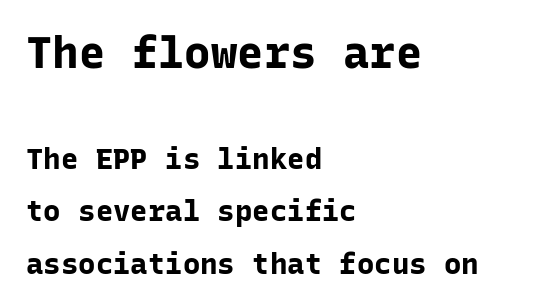
Q: Is the text bold? A: Yes.
Q: Is the text italic (slanted)? A: No, it is upright.
Q: Is the typeface a serif or a sans-serif typeface? A: Sans-serif.
Q: Is the text underlined? A: No.
Q: How is the paragraph aligned? A: Left-aligned.
Q: Is the spacing between letters normal or unusually wide? A: Normal.
Q: Which block of text is set in a larger size, the first (top) or the second (bottom)? A: The first (top) one.
Q: Width (condensed, normal, or wide)? A: Normal.
Q: Stroke contrast? A: Low.
Q: x-height? A: Medium.
Q: Monospaced? A: Yes.
